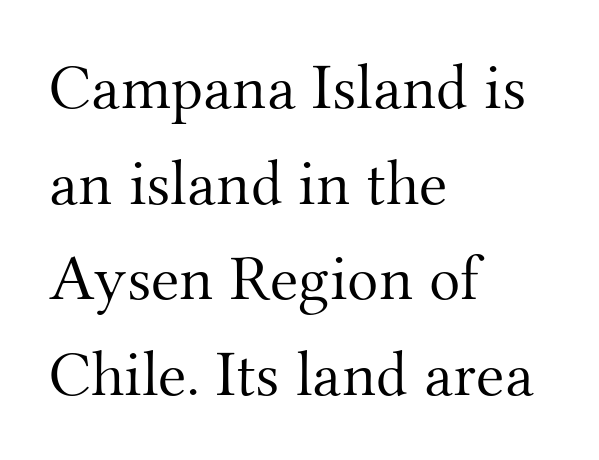
Q: Is the text bold? A: No.
Q: Is the text italic (slanted)? A: No, it is upright.
Q: Is the typeface a serif or a sans-serif typeface? A: Serif.
Q: Is the text underlined? A: No.
Q: How is the paragraph aligned? A: Left-aligned.
Q: Is the spacing between letters normal or unusually wide? A: Normal.
Q: Is the spacing between lines tight, normal or loose? A: Normal.
Q: Width (condensed, normal, or wide)? A: Normal.
Q: Stroke contrast? A: Medium.
Q: x-height? A: Small.
Q: Monospaced? A: No.
